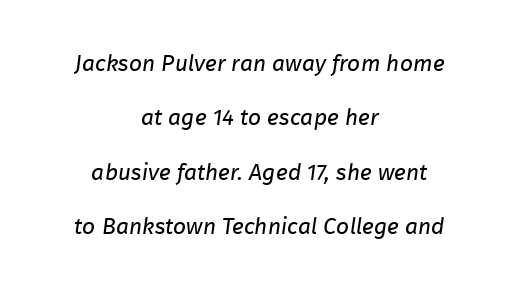
The image shows 23 px text type; set centered, loose line spacing (2.36x), normal letter spacing, not underlined.
